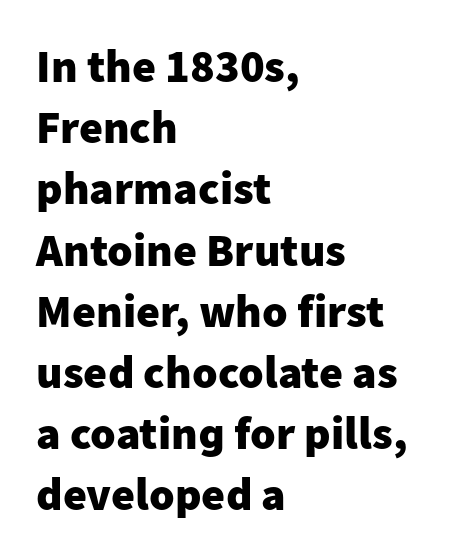
The image shows 46 px heavy sans-serif type, upright; set left-aligned, normal line spacing (1.33x), normal letter spacing, not underlined; low stroke contrast and a medium x-height.
